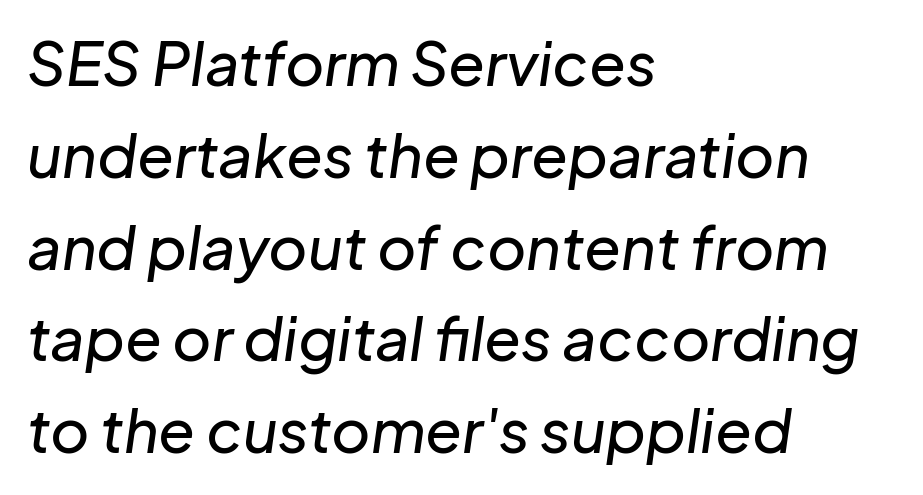
The type is set solid horizontally, with unmodified tracking. Reading down the block, your eye returns to a fixed left position each line. Spacing verdict: proportional, widths tailored to each character. Underlining? Definitely not there. Posture: slanted. The block of text has a typical density, with ordinary space between rows.
